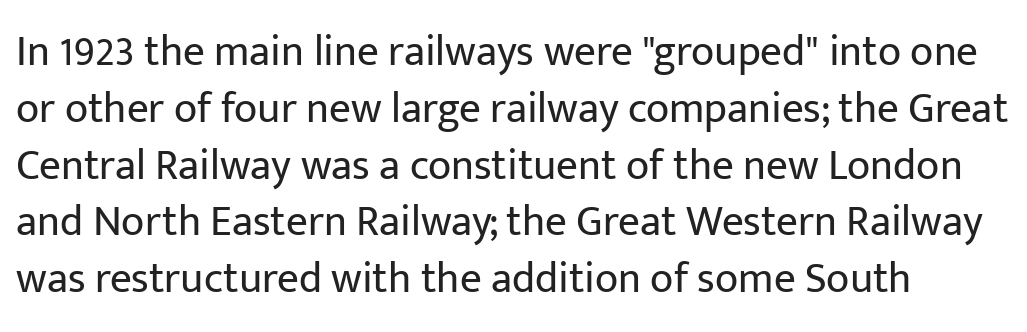
Q: Is the text bold? A: No.
Q: Is the text italic (slanted)? A: No, it is upright.
Q: Is the typeface a serif or a sans-serif typeface? A: Sans-serif.
Q: Is the text underlined? A: No.
Q: Is the spacing between letters normal or unusually wide? A: Normal.
Q: Is the spacing between lines tight, normal or loose? A: Normal.
Q: Width (condensed, normal, or wide)? A: Normal.
Q: Stroke contrast? A: Low.
Q: x-height? A: Medium.
Q: Monospaced? A: No.
